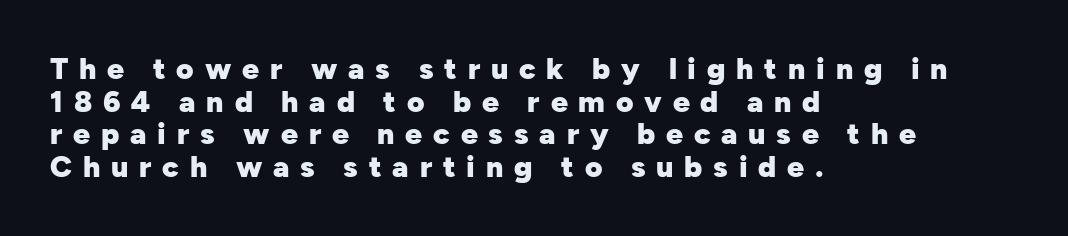
{"serif": "no", "italic": "no", "bold": "yes", "weight": "heavy", "width": "normal", "stroke_contrast": "low", "x_height": "medium", "monospaced": "no", "underline": "no", "align": "left", "line_spacing": "tight", "line_spacing_ratio": 1.09, "letter_spacing": "wide", "letter_spacing_em": 0.36, "glyph_px": 30}
